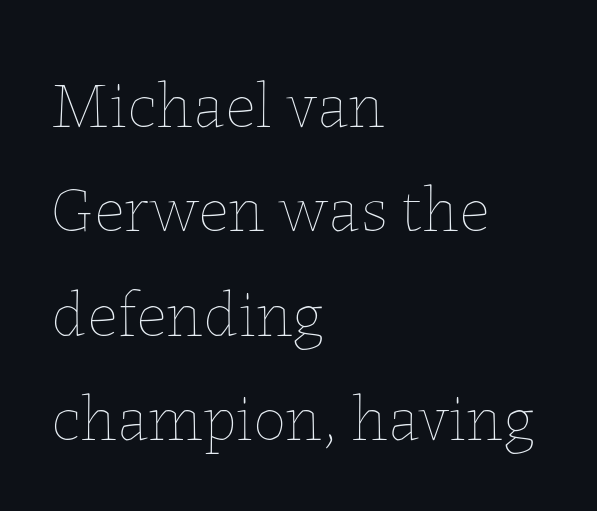
Q: Is the text bold? A: No.
Q: Is the text italic (slanted)? A: No, it is upright.
Q: Is the text underlined? A: No.
Q: How is the paragraph aligned? A: Left-aligned.
Q: Is the spacing between letters normal or unusually wide? A: Normal.
Q: Is the spacing between lines tight, normal or loose? A: Normal.
Q: Width (condensed, normal, or wide)? A: Normal.
Q: Stroke contrast? A: Low.
Q: x-height? A: Medium.
Q: Monospaced? A: No.
